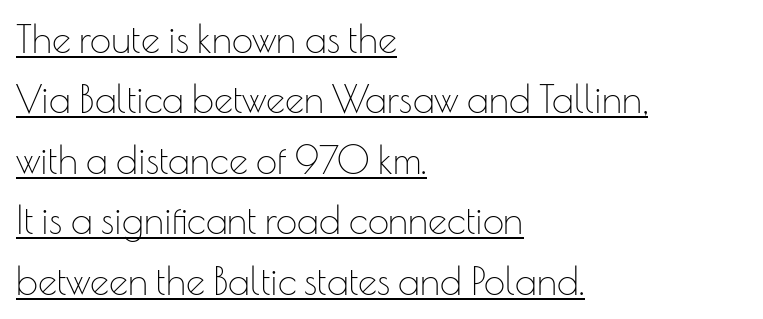
{"serif": "no", "italic": "no", "bold": "no", "weight": "thin", "width": "normal", "stroke_contrast": "low", "x_height": "small", "monospaced": "no", "underline": "yes", "align": "left", "line_spacing": "normal", "line_spacing_ratio": 1.59, "letter_spacing": "normal", "letter_spacing_em": 0.0, "glyph_px": 38}
